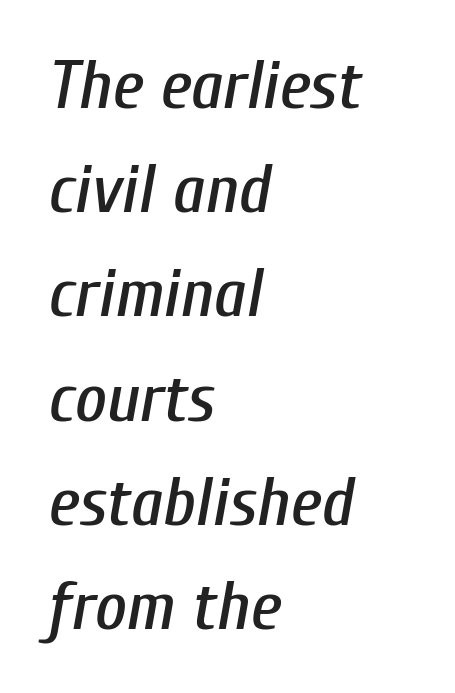
This sample uses an oblique cut, with every glyph tilted off the vertical. How are the letters spaced? Ordinarily, with no added tracking. The passage shown stacks its lines at a standard gap. A student would call this left alignment; a typographer would say flush left, rag right.
